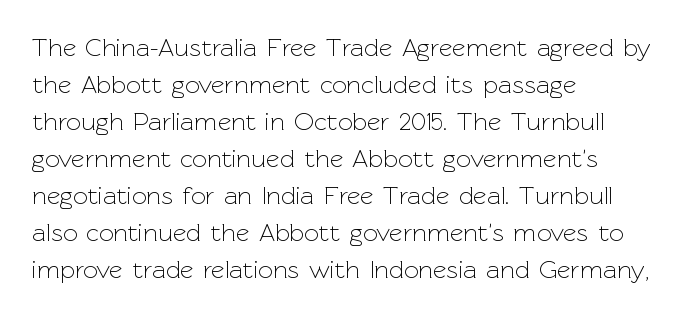
Rule under the text: the space is simply empty. The tracking reads as untouched default to a designer's eye. Compared with a typical body face, this is equally light or lighter still. A student would call this left alignment; a typographer would say flush left, rag right. The rows are spaced the way most documents space them.
